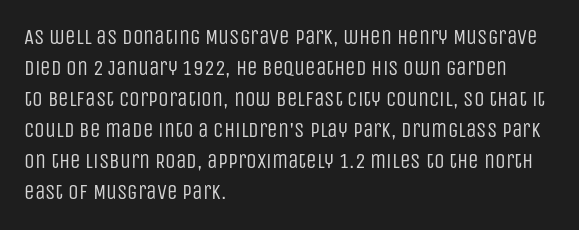
No chunkiness to these letters — they're not bold. The area under the type is left untouched. This rendering uses left alignment, leaving the right contour irregular. The font's upright variant was chosen for this text. Compared with typical body copy, the letter spacing here is the same.
